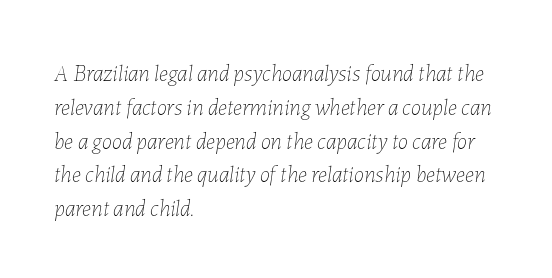
Q: Is the text bold? A: No.
Q: Is the text italic (slanted)? A: Yes, it leans right by about 7 degrees.
Q: Is the text underlined? A: No.
Q: How is the paragraph aligned? A: Left-aligned.
Q: Is the spacing between letters normal or unusually wide? A: Normal.
Q: Is the spacing between lines tight, normal or loose? A: Normal.
